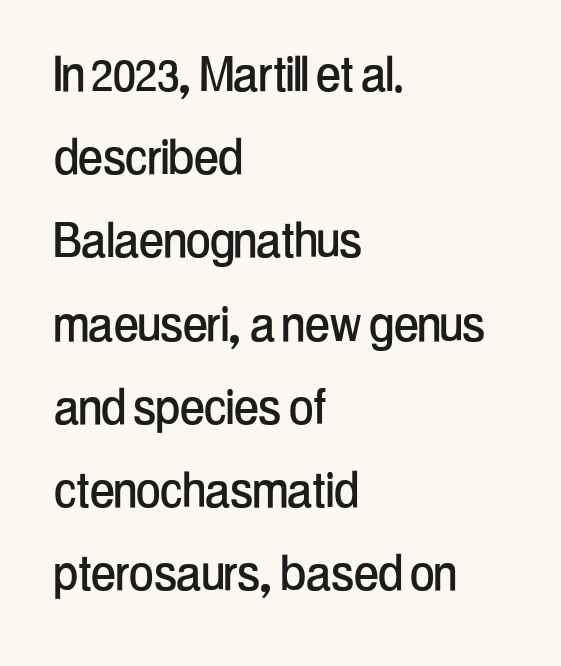
Q: Is the text italic (slanted)? A: No, it is upright.
Q: Is the typeface a serif or a sans-serif typeface? A: Sans-serif.
Q: Is the text underlined? A: No.
Q: How is the paragraph aligned? A: Left-aligned.
Q: Is the spacing between letters normal or unusually wide? A: Normal.
Q: Is the spacing between lines tight, normal or loose? A: Normal.
Q: Width (condensed, normal, or wide)? A: Condensed.
Q: Stroke contrast? A: Low.
Q: x-height? A: Medium.
Q: Monospaced? A: No.
